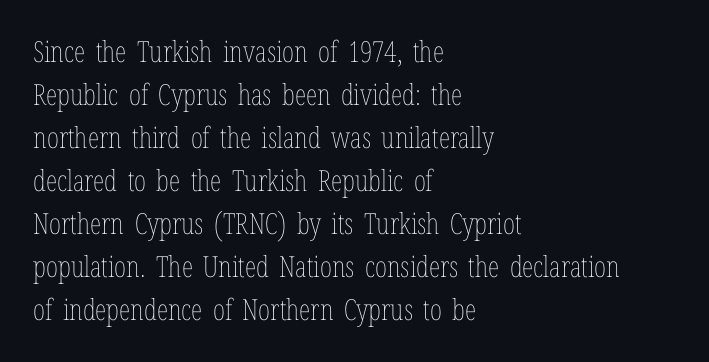
The image shows 29 px thin, condensed type, upright; set left-aligned, normal line spacing (1.48x), normal letter spacing, not underlined; low stroke contrast and a medium x-height.
